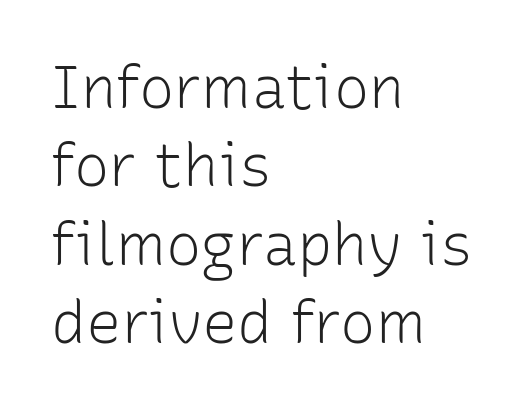
The image shows 59 px light sans-serif type, upright; set left-aligned, normal line spacing (1.33x), normal letter spacing, not underlined; low stroke contrast and a medium x-height.
